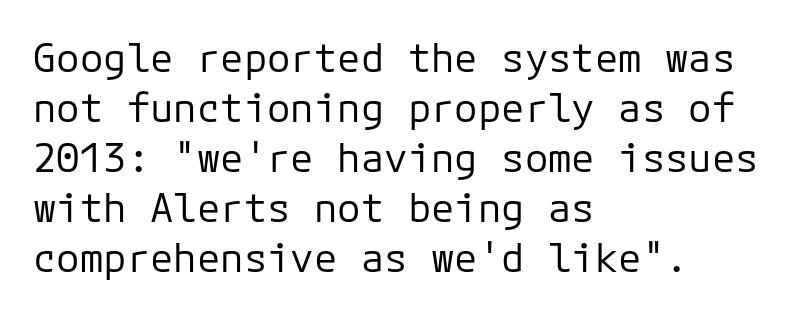
Q: Is the text bold? A: No.
Q: Is the text italic (slanted)? A: No, it is upright.
Q: Is the typeface a serif or a sans-serif typeface? A: Sans-serif.
Q: Is the text underlined? A: No.
Q: How is the paragraph aligned? A: Left-aligned.
Q: Is the spacing between letters normal or unusually wide? A: Normal.
Q: Is the spacing between lines tight, normal or loose? A: Normal.
Q: Width (condensed, normal, or wide)? A: Normal.
Q: Stroke contrast? A: Low.
Q: x-height? A: Medium.
Q: Monospaced? A: Yes.
